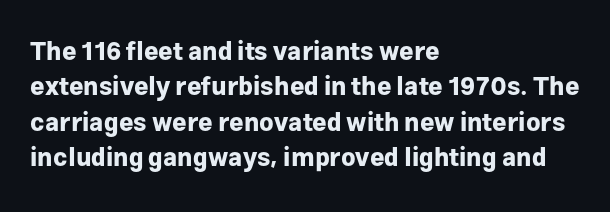
Q: Is the text bold? A: Yes.
Q: Is the text italic (slanted)? A: No, it is upright.
Q: Is the text underlined? A: No.
Q: How is the paragraph aligned? A: Left-aligned.
Q: Is the spacing between letters normal or unusually wide? A: Normal.
Q: Is the spacing between lines tight, normal or loose? A: Normal.
